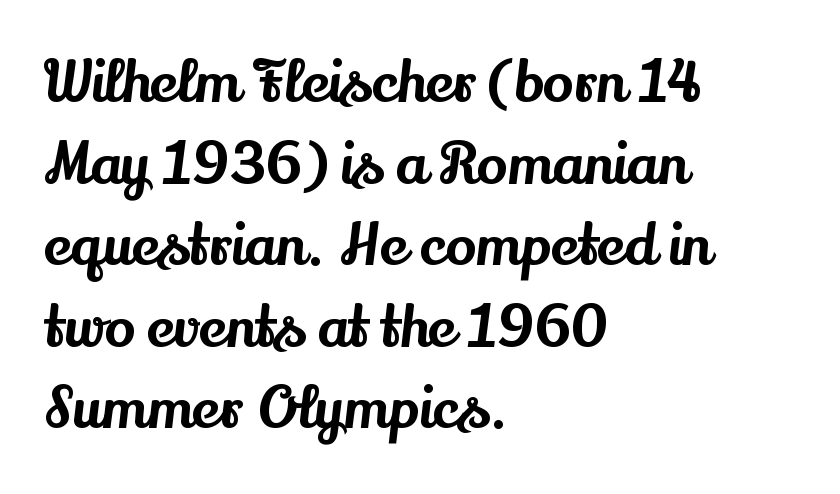
{"serif": "yes", "width": "normal", "stroke_contrast": "medium", "x_height": "small", "monospaced": "no", "underline": "no", "align": "left", "line_spacing": "normal", "line_spacing_ratio": 1.43, "letter_spacing": "normal", "letter_spacing_em": 0.0, "glyph_px": 57}
